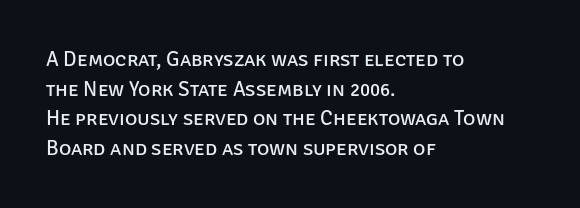
The image shows 21 px text type, upright; set left-aligned, normal line spacing (1.41x), normal letter spacing, not underlined.
